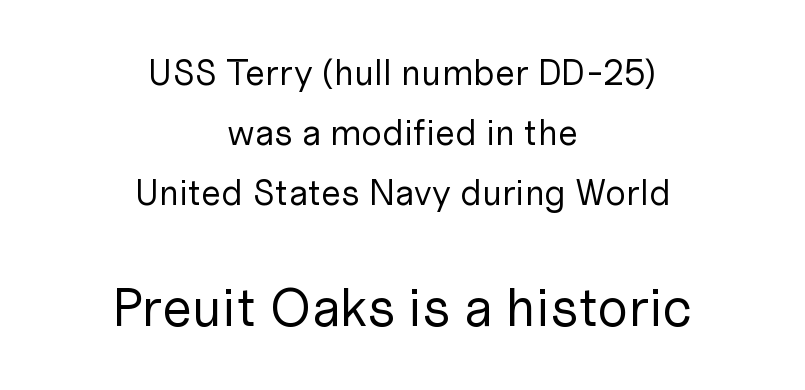
{"serif": "no", "italic": "no", "bold": "no", "weight": "regular", "width": "normal", "stroke_contrast": "low", "x_height": "medium", "monospaced": "no", "underline": "no", "align": "center", "line_spacing": "normal", "line_spacing_ratio": 1.67, "letter_spacing": "normal", "letter_spacing_em": 0.0, "larger_block": "second", "size_ratio": 1.5, "glyph_px": 54}
